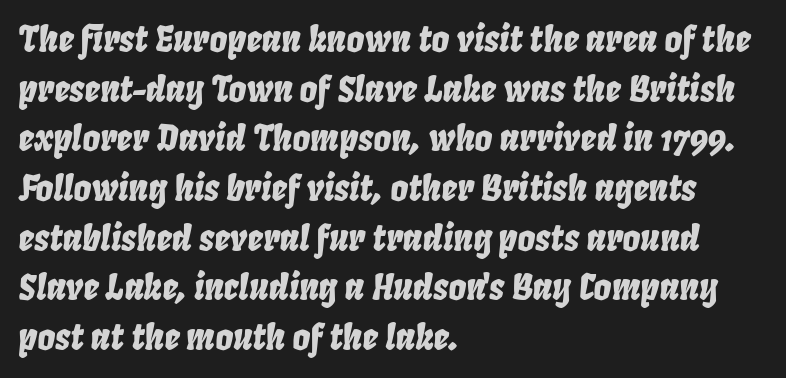
{"italic": "yes", "lean": "right", "slant_degrees": 8, "width": "condensed", "stroke_contrast": "low", "x_height": "large", "monospaced": "no", "underline": "no", "align": "left", "line_spacing": "normal", "line_spacing_ratio": 1.42, "letter_spacing": "normal", "letter_spacing_em": 0.0, "glyph_px": 35}
